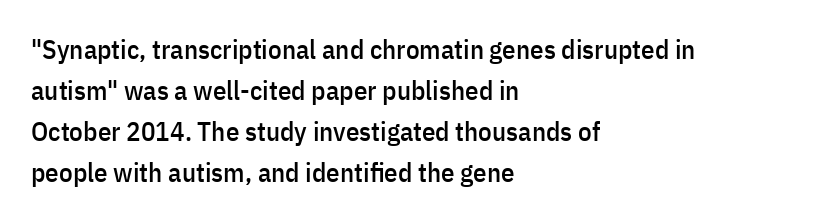
Underlining? Definitely not there. The passage shown stacks its lines at a standard gap. Tall strokes in this sample are plumb rather than angled. Is the block centered? No — it sits flush against the left margin.
